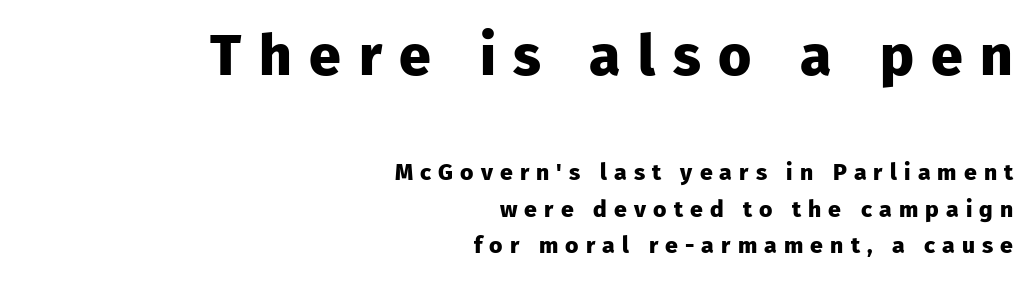
Heavy, bold letterforms. These lines have a slow, spaced-out rhythm from letter to letter. Quick note: not italic, upright. Check where the strokes stop: nothing finishes them off — pure sans.
